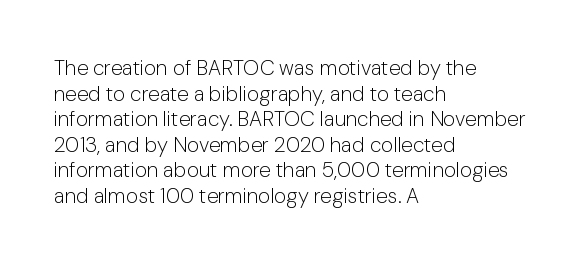
The image shows 21 px text type, upright; set left-aligned, line spacing 1.22x, normal letter spacing, not underlined.
